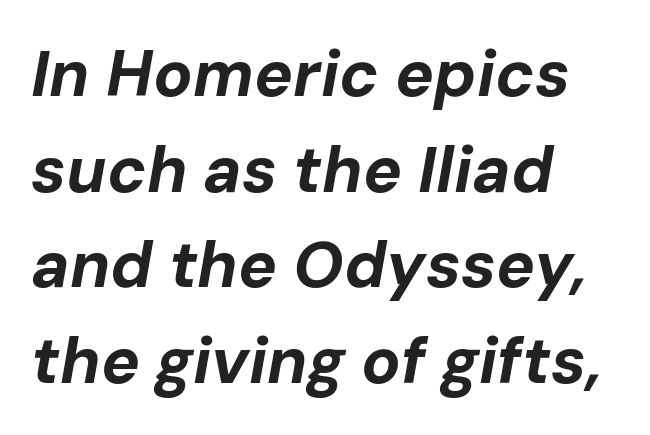
{"italic": "yes", "lean": "right", "slant_degrees": 10, "bold": "yes", "weight": "bold", "width": "normal", "stroke_contrast": "low", "x_height": "medium", "monospaced": "no", "underline": "no", "align": "left", "line_spacing": "normal", "line_spacing_ratio": 1.47, "letter_spacing": "normal", "letter_spacing_em": 0.0, "glyph_px": 65}
